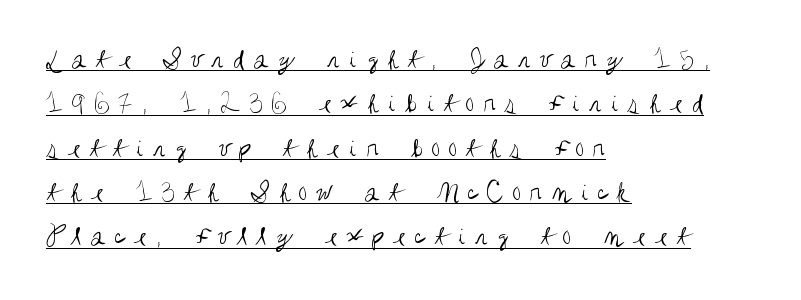
{"serif": "no", "bold": "no", "weight": "regular", "width": "condensed", "stroke_contrast": "medium", "x_height": "large", "monospaced": "no", "underline": "yes", "align": "left", "line_spacing": "normal", "line_spacing_ratio": 1.53, "letter_spacing": "wide", "letter_spacing_em": 0.29, "glyph_px": 29}
